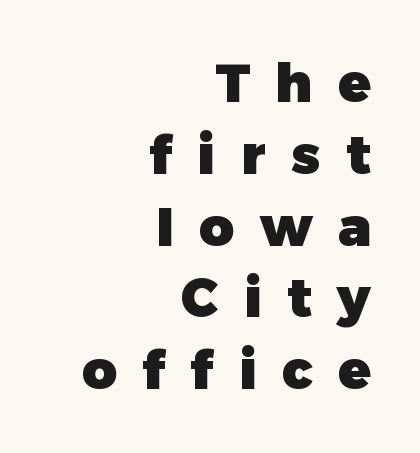
The image shows 54 px heavy sans-serif type, upright; set right-aligned, normal line spacing (1.33x), unusually wide letter spacing (+0.47 em), not underlined; low stroke contrast and a medium x-height.
